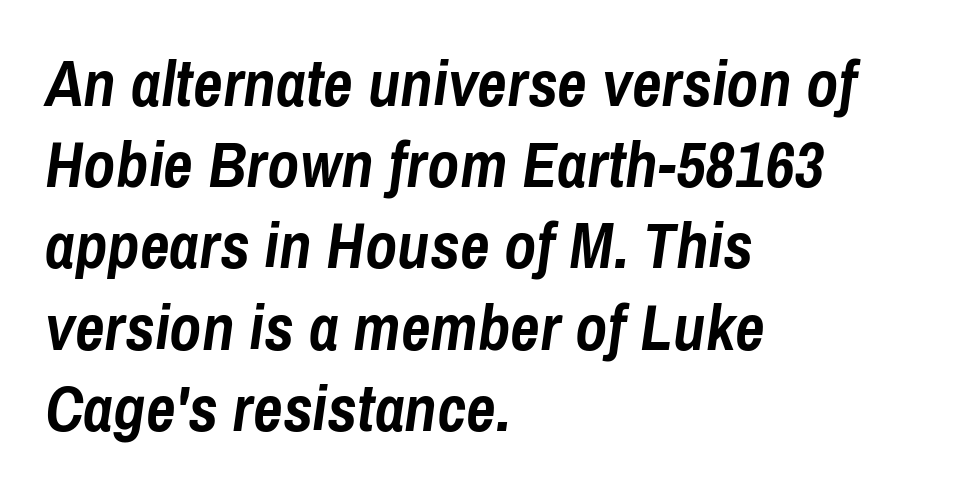
The image shows 65 px semibold, condensed type, italic (leaning right); set left-aligned, normal line spacing (1.25x), normal letter spacing, not underlined; low stroke contrast and a medium x-height.
